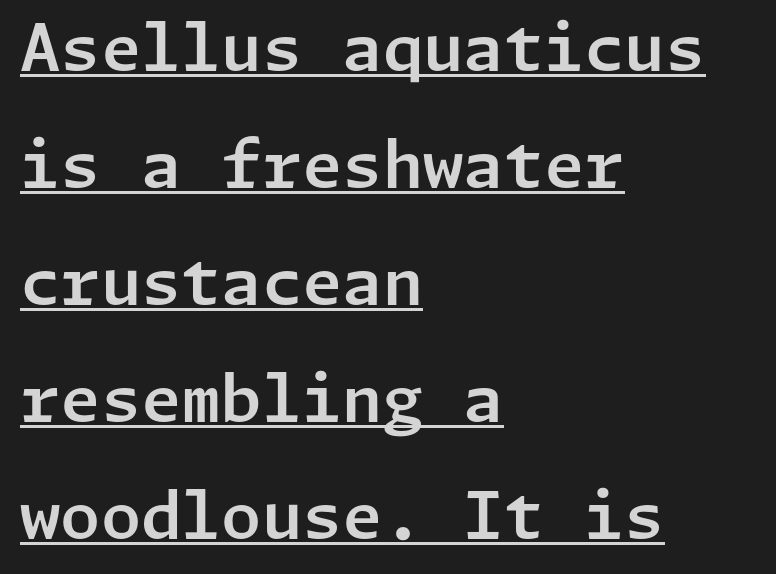
The image shows 65 px sans-serif type, upright; set left-aligned, line spacing 1.8x, normal letter spacing, underlined; low stroke contrast and a medium x-height.
